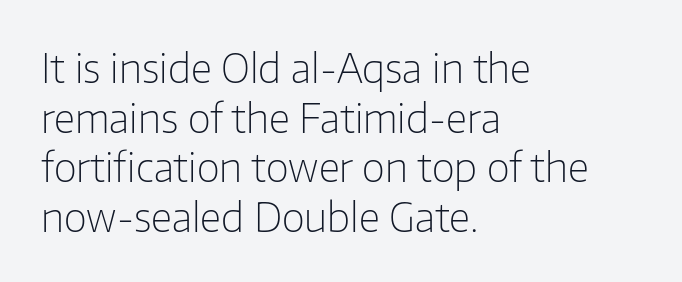
Q: Is the text bold? A: No.
Q: Is the text italic (slanted)? A: No, it is upright.
Q: Is the typeface a serif or a sans-serif typeface? A: Sans-serif.
Q: Is the text underlined? A: No.
Q: How is the paragraph aligned? A: Left-aligned.
Q: Is the spacing between letters normal or unusually wide? A: Normal.
Q: Width (condensed, normal, or wide)? A: Normal.
Q: Stroke contrast? A: Low.
Q: x-height? A: Medium.
Q: Monospaced? A: No.
